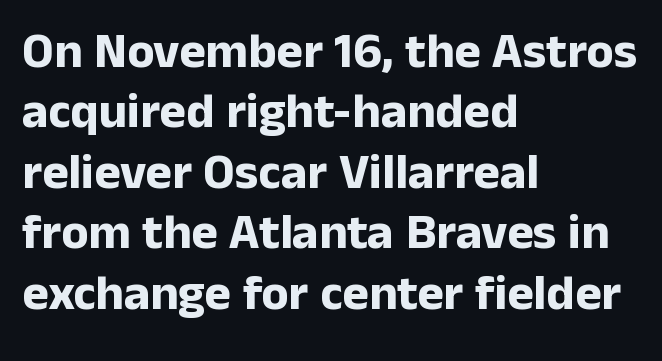
The image shows 50 px bold sans-serif type, upright; set left-aligned, line spacing 1.21x, normal letter spacing, not underlined; low stroke contrast and a medium x-height.
